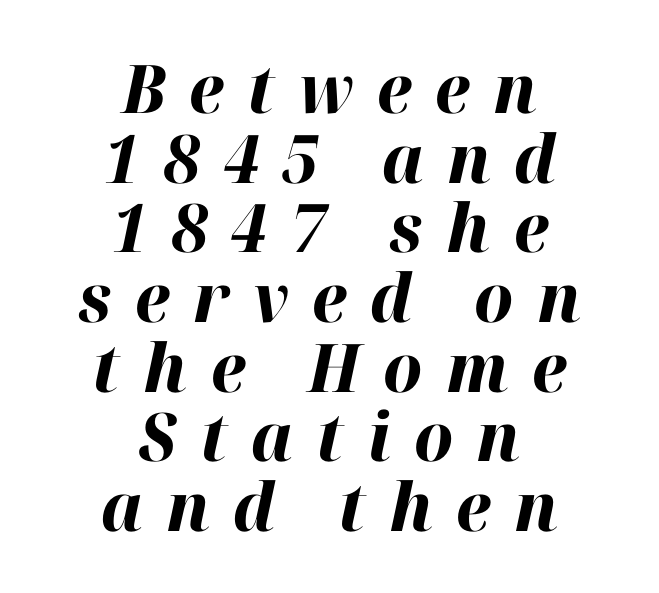
{"italic": "yes", "lean": "right", "slant_degrees": 12, "bold": "yes", "weight": "bold", "width": "normal", "stroke_contrast": "high", "x_height": "medium", "monospaced": "no", "underline": "no", "align": "center", "line_spacing": "tight", "line_spacing_ratio": 1.04, "letter_spacing": "wide", "letter_spacing_em": 0.35, "glyph_px": 67}
